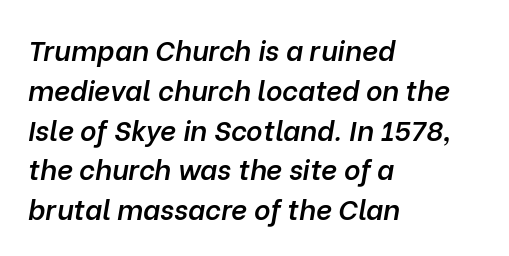
{"italic": "yes", "lean": "right", "slant_degrees": 10, "bold": "semi", "weight": "semibold", "width": "normal", "stroke_contrast": "low", "x_height": "medium", "monospaced": "no", "underline": "no", "align": "left", "line_spacing": "normal", "line_spacing_ratio": 1.42, "letter_spacing": "normal", "letter_spacing_em": 0.0, "glyph_px": 28}
